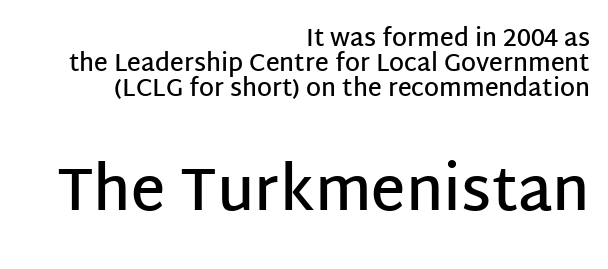
The image shows 60 px semibold sans-serif type, upright; set right-aligned, tight line spacing (1.04x), normal letter spacing, not underlined; the second (bottom) block is 2.5x larger; low stroke contrast and a large x-height.
